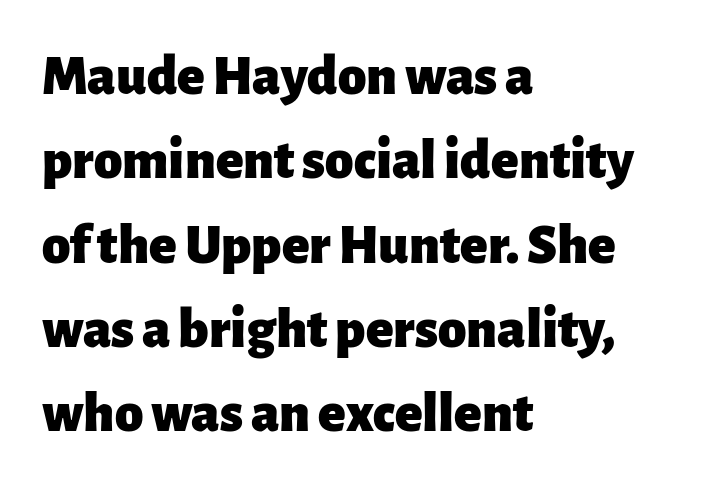
{"serif": "no", "italic": "no", "bold": "yes", "weight": "heavy", "width": "normal", "stroke_contrast": "low", "x_height": "medium", "monospaced": "no", "underline": "no", "align": "left", "line_spacing": "normal", "line_spacing_ratio": 1.48, "letter_spacing": "normal", "letter_spacing_em": 0.0, "glyph_px": 57}
